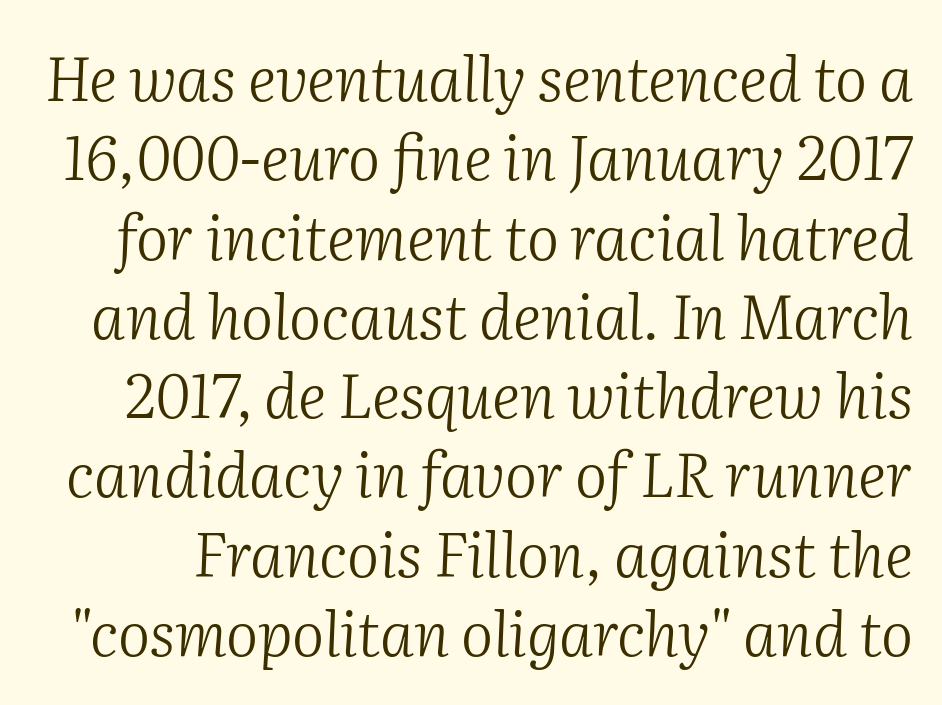
Q: Is the text bold? A: No.
Q: Is the text italic (slanted)? A: Yes, it leans right by about 2 degrees.
Q: Is the typeface a serif or a sans-serif typeface? A: Serif.
Q: Is the text underlined? A: No.
Q: Is the spacing between letters normal or unusually wide? A: Normal.
Q: Is the spacing between lines tight, normal or loose? A: Normal.
Q: Width (condensed, normal, or wide)? A: Normal.
Q: Stroke contrast? A: Medium.
Q: x-height? A: Medium.
Q: Monospaced? A: No.
